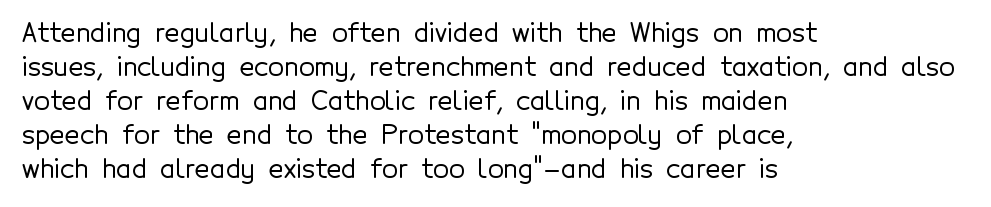
Q: Is the text italic (slanted)? A: No, it is upright.
Q: Is the text underlined? A: No.
Q: How is the paragraph aligned? A: Left-aligned.
Q: Is the spacing between letters normal or unusually wide? A: Normal.
Q: Is the spacing between lines tight, normal or loose? A: Normal.
